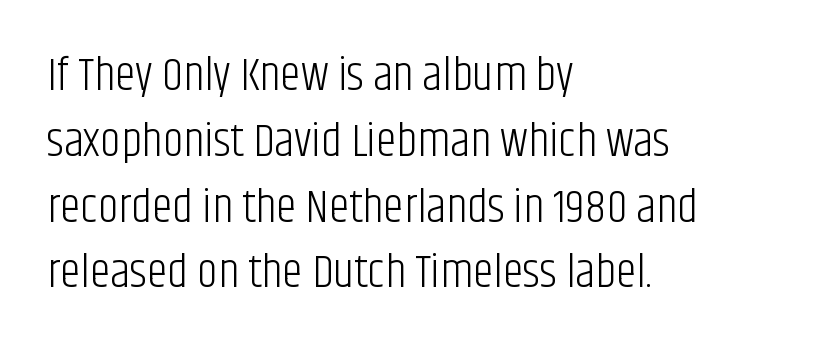
The image shows 47 px light, condensed sans-serif type, upright; set left-aligned, normal line spacing (1.4x), normal letter spacing, not underlined; low stroke contrast and a large x-height.
